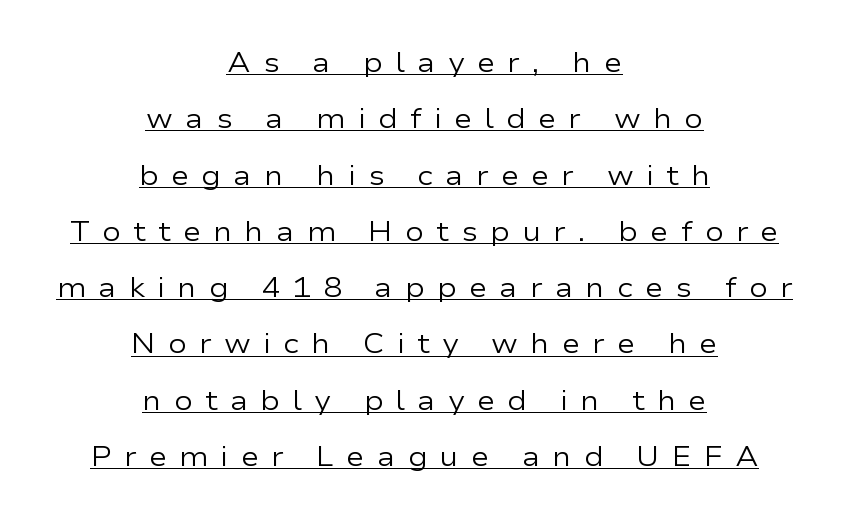
Q: Is the text bold? A: No.
Q: Is the text italic (slanted)? A: No, it is upright.
Q: Is the typeface a serif or a sans-serif typeface? A: Sans-serif.
Q: Is the text underlined? A: Yes.
Q: How is the paragraph aligned? A: Centered.
Q: Is the spacing between letters normal or unusually wide? A: Unusually wide.
Q: Is the spacing between lines tight, normal or loose? A: Loose.
Q: Width (condensed, normal, or wide)? A: Wide.
Q: Stroke contrast? A: Low.
Q: x-height? A: Medium.
Q: Monospaced? A: No.
